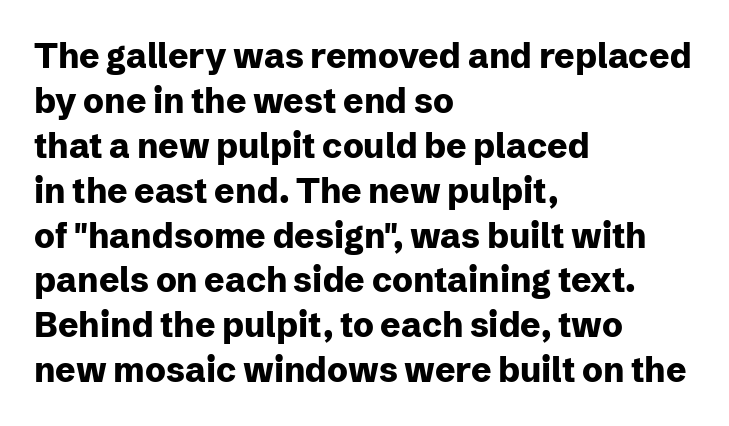
The image shows 34 px heavy sans-serif type, upright; set left-aligned, normal line spacing (1.32x), normal letter spacing, not underlined; low stroke contrast and a medium x-height.
